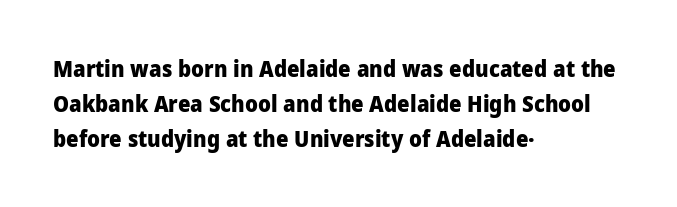
{"italic": "no", "bold": "yes", "underline": "no", "align": "left", "line_spacing": "normal", "line_spacing_ratio": 1.59, "letter_spacing": "normal", "letter_spacing_em": 0.0, "glyph_px": 22}
